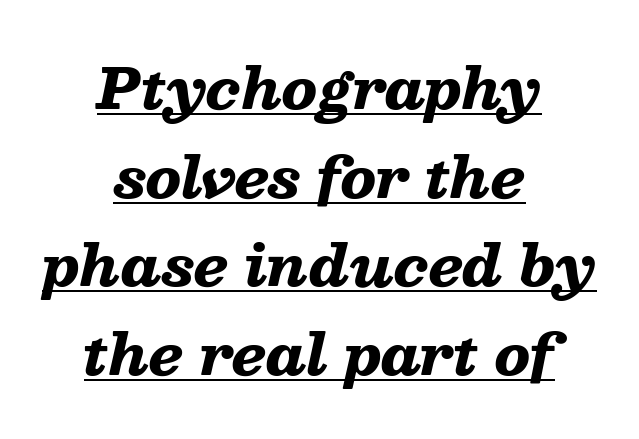
Q: Is the text bold? A: Yes.
Q: Is the text italic (slanted)? A: Yes, it leans right by about 13 degrees.
Q: Is the text underlined? A: Yes.
Q: How is the paragraph aligned? A: Centered.
Q: Is the spacing between letters normal or unusually wide? A: Normal.
Q: Is the spacing between lines tight, normal or loose? A: Normal.
Q: Width (condensed, normal, or wide)? A: Wide.
Q: Stroke contrast? A: Low.
Q: x-height? A: Medium.
Q: Monospaced? A: No.
